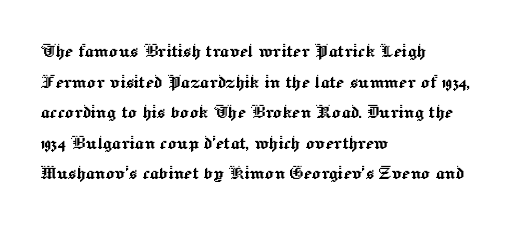
If you drew a line through each stem, it would be perfectly vertical. Honestly, the letter spacing is just normal — you wouldn't notice it. The words here are not underlined. Notice how the passage keeps a crisp vertical edge on the left only. Interline gaps are of average width in this sample.
